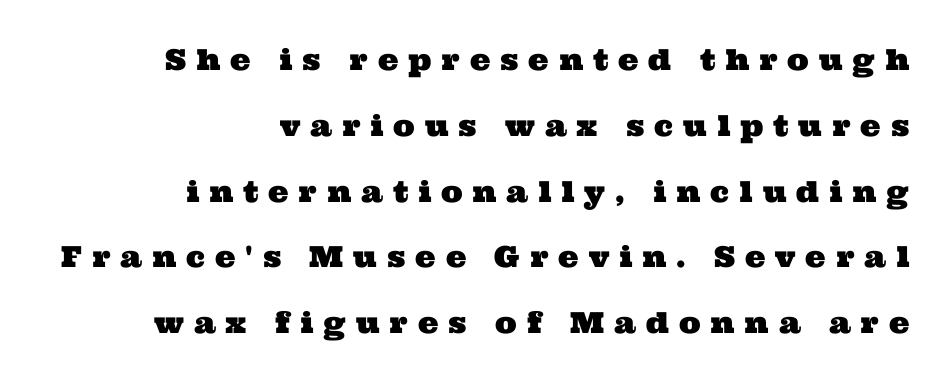
The image shows 29 px wide serif type; set right-aligned, loose line spacing (2.27x), unusually wide letter spacing (+0.34 em), not underlined; medium stroke contrast and a medium x-height.
